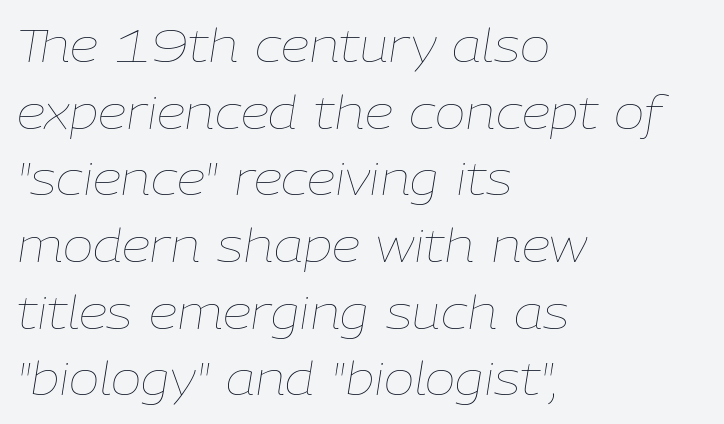
Honestly, the row spacing looks completely unremarkable. The letterforms sit at book weight or below. Designer's note — italics engaged. You could not count columns in this text — the font is proportionally spaced. The paragraph has a hard left edge and a soft right edge. Underline: absent.
